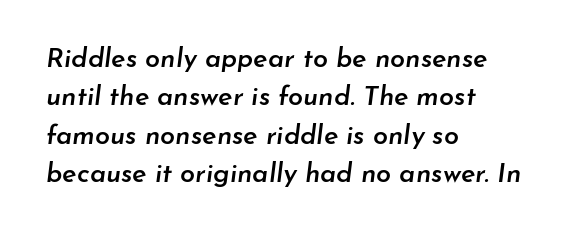
Q: Is the text bold? A: Semi-bold.
Q: Is the text italic (slanted)? A: Yes, it leans right by about 7 degrees.
Q: Is the text underlined? A: No.
Q: How is the paragraph aligned? A: Left-aligned.
Q: Is the spacing between letters normal or unusually wide? A: Normal.
Q: Is the spacing between lines tight, normal or loose? A: Normal.
